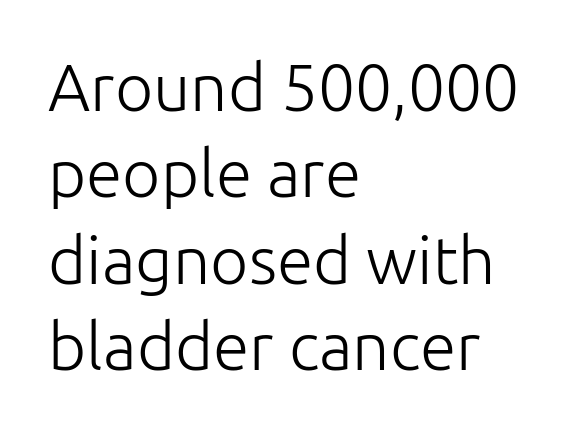
Q: Is the text bold? A: No.
Q: Is the text italic (slanted)? A: No, it is upright.
Q: Is the typeface a serif or a sans-serif typeface? A: Sans-serif.
Q: Is the text underlined? A: No.
Q: How is the paragraph aligned? A: Left-aligned.
Q: Is the spacing between letters normal or unusually wide? A: Normal.
Q: Is the spacing between lines tight, normal or loose? A: Normal.
Q: Width (condensed, normal, or wide)? A: Normal.
Q: Stroke contrast? A: Low.
Q: x-height? A: Medium.
Q: Monospaced? A: No.
